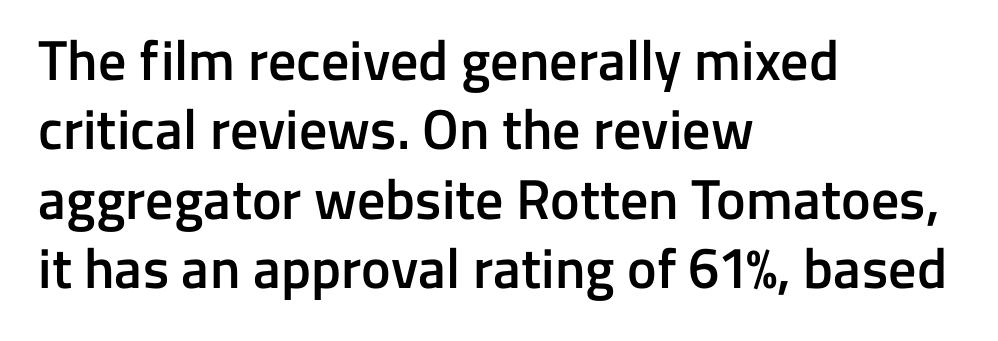
{"serif": "no", "italic": "no", "bold": "semi", "weight": "semibold", "width": "normal", "stroke_contrast": "low", "x_height": "medium", "monospaced": "no", "underline": "no", "align": "left", "line_spacing_ratio": 1.24, "letter_spacing": "normal", "letter_spacing_em": 0.0, "glyph_px": 56}
